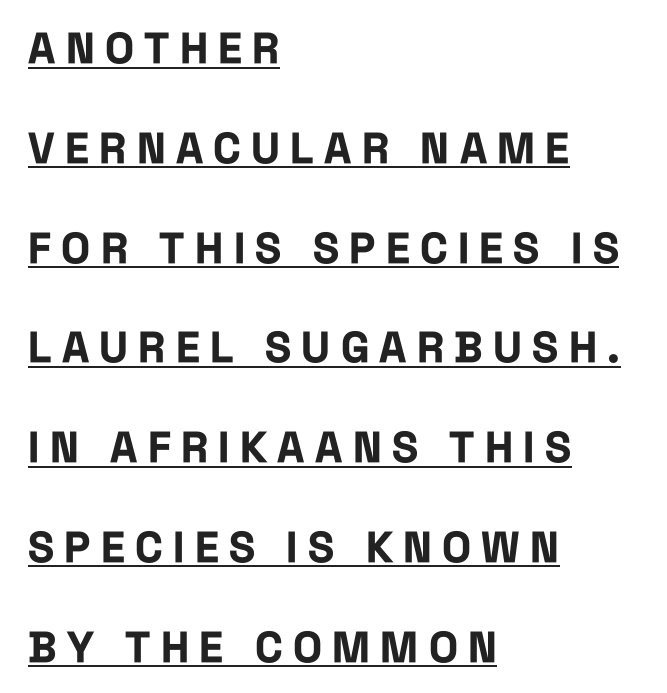
Q: Is the text bold? A: Yes.
Q: Is the text italic (slanted)? A: No, it is upright.
Q: Is the typeface a serif or a sans-serif typeface? A: Sans-serif.
Q: Is the text underlined? A: Yes.
Q: How is the paragraph aligned? A: Left-aligned.
Q: Is the spacing between letters normal or unusually wide? A: Unusually wide.
Q: Is the spacing between lines tight, normal or loose? A: Loose.
Q: Width (condensed, normal, or wide)? A: Condensed.
Q: Stroke contrast? A: Low.
Q: x-height? A: Large.
Q: Monospaced? A: No.
